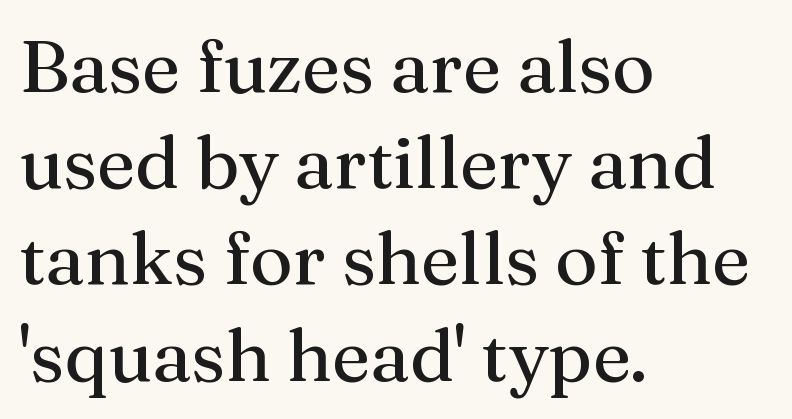
{"serif": "yes", "italic": "no", "bold": "no", "weight": "regular", "width": "normal", "stroke_contrast": "medium", "x_height": "medium", "monospaced": "no", "underline": "no", "align": "left", "line_spacing": "normal", "line_spacing_ratio": 1.3, "letter_spacing": "normal", "letter_spacing_em": 0.0, "glyph_px": 74}
